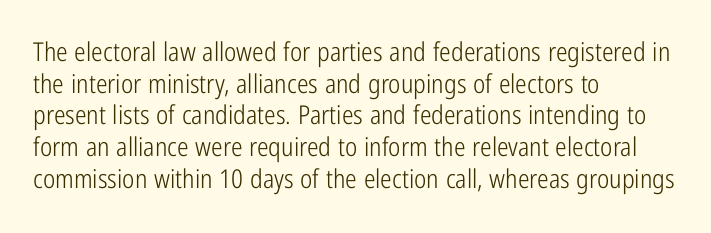
Q: Is the text bold? A: No.
Q: Is the text italic (slanted)? A: No, it is upright.
Q: Is the text underlined? A: No.
Q: How is the paragraph aligned? A: Left-aligned.
Q: Is the spacing between letters normal or unusually wide? A: Normal.
